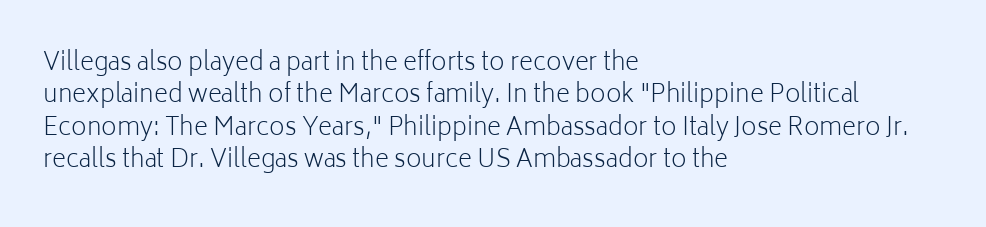
{"italic": "no", "bold": "no", "underline": "no", "align": "left", "line_spacing": "normal", "line_spacing_ratio": 1.35, "letter_spacing": "normal", "letter_spacing_em": 0.0, "glyph_px": 24}
